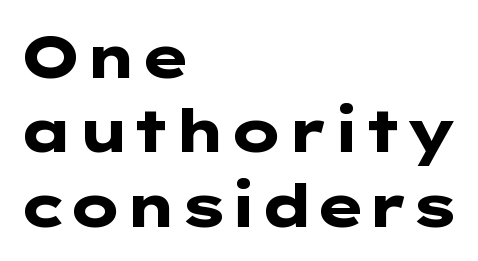
Q: Is the text bold? A: Yes.
Q: Is the text italic (slanted)? A: No, it is upright.
Q: Is the typeface a serif or a sans-serif typeface? A: Sans-serif.
Q: Is the text underlined? A: No.
Q: How is the paragraph aligned? A: Left-aligned.
Q: Is the spacing between letters normal or unusually wide? A: Normal.
Q: Is the spacing between lines tight, normal or loose? A: Normal.
Q: Width (condensed, normal, or wide)? A: Wide.
Q: Stroke contrast? A: Low.
Q: x-height? A: Medium.
